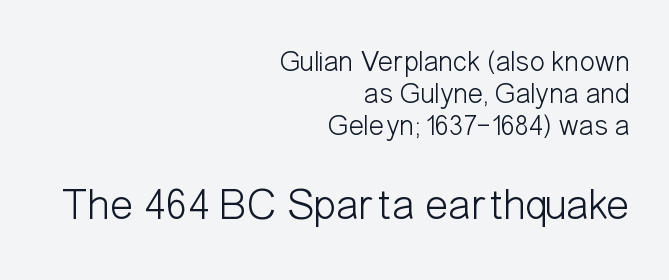
Q: Is the text bold? A: No.
Q: Is the text italic (slanted)? A: No, it is upright.
Q: Is the typeface a serif or a sans-serif typeface? A: Sans-serif.
Q: Is the text underlined? A: No.
Q: How is the paragraph aligned? A: Right-aligned.
Q: Is the spacing between letters normal or unusually wide? A: Normal.
Q: Is the spacing between lines tight, normal or loose? A: Tight.
Q: Which block of text is set in a larger size, the first (top) or the second (bottom)? A: The second (bottom) one.
Q: Width (condensed, normal, or wide)? A: Condensed.
Q: Stroke contrast? A: Low.
Q: x-height? A: Medium.
Q: Monospaced? A: No.
